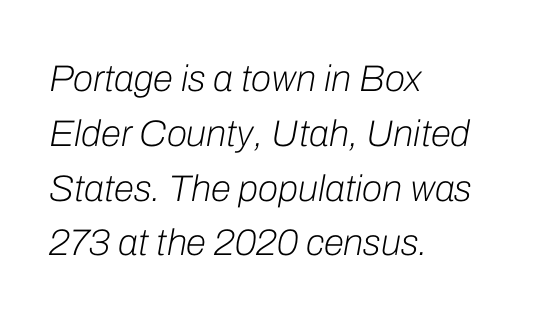
The image shows 37 px light type, italic (leaning right); set left-aligned, normal line spacing (1.48x), normal letter spacing, not underlined; low stroke contrast and a medium x-height.
